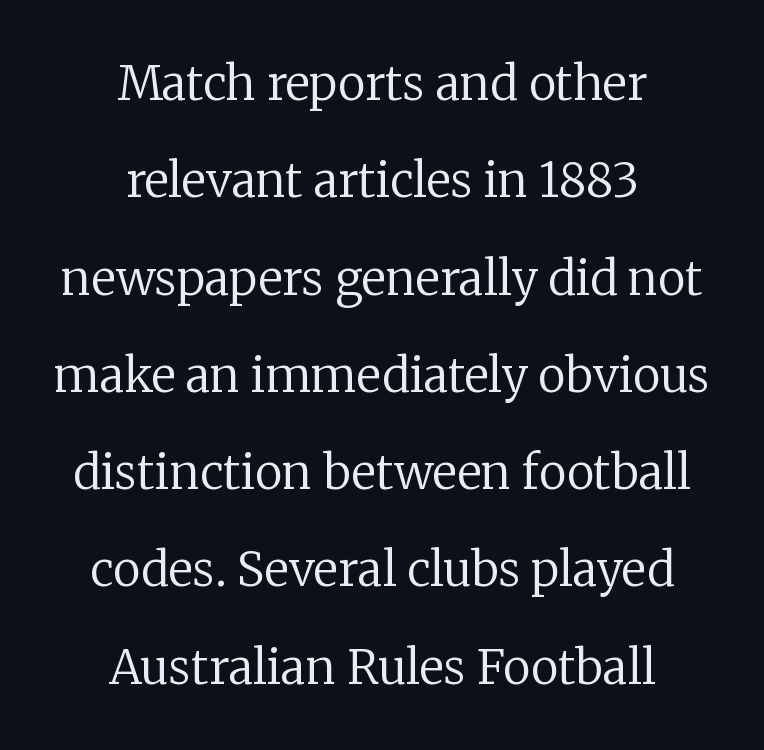
The image shows 47 px regular-weight serif type, upright; set centered, loose line spacing (2.07x), normal letter spacing, not underlined; low stroke contrast and a medium x-height.
